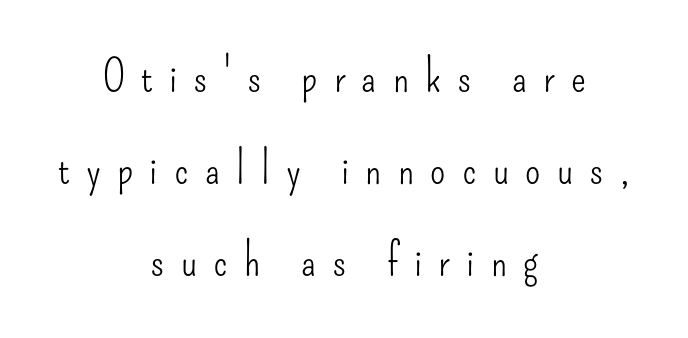
{"serif": "no", "italic": "no", "bold": "no", "weight": "light", "width": "condensed", "stroke_contrast": "low", "x_height": "small", "monospaced": "no", "underline": "no", "align": "center", "line_spacing": "loose", "line_spacing_ratio": 2.09, "letter_spacing": "wide", "letter_spacing_em": 0.37, "glyph_px": 44}
